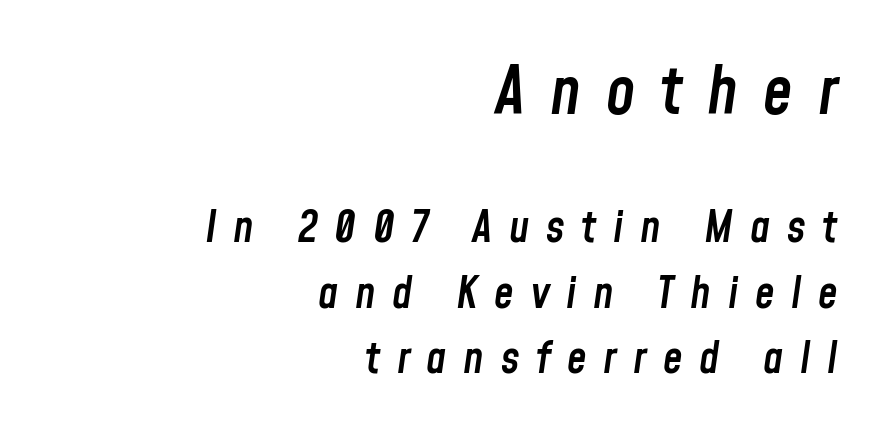
The image shows 66 px semibold, condensed type, italic (leaning right); set right-aligned, normal line spacing (1.48x), unusually wide letter spacing (+0.38 em), not underlined; the first (top) block is 1.5x larger; low stroke contrast and a medium x-height.
